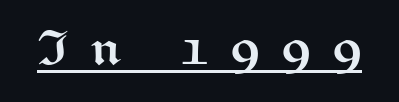
A typesetter would call this proportional, since set widths differ per character. Like a heading marked for emphasis, these lines bear an underscore. Characters follow at a spacing far wider than the type designer built in. This sample uses an upright cut, with every glyph sitting square on the baseline. Are there feet on the stems? There aren't — it's a sans. Weight check: bold — yes, fully.
